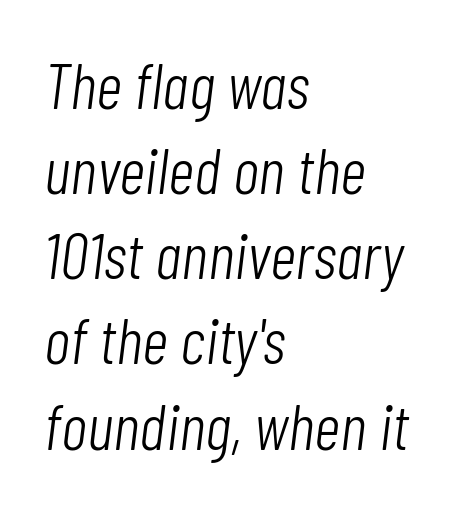
The image shows 65 px light, condensed type, italic (leaning right); set left-aligned, normal line spacing (1.31x), normal letter spacing, not underlined; low stroke contrast and a medium x-height.
